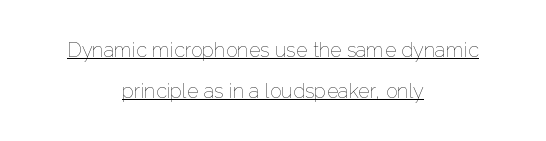
The image shows 20 px text type, upright; set centered, loose line spacing (2.05x), normal letter spacing, underlined.
